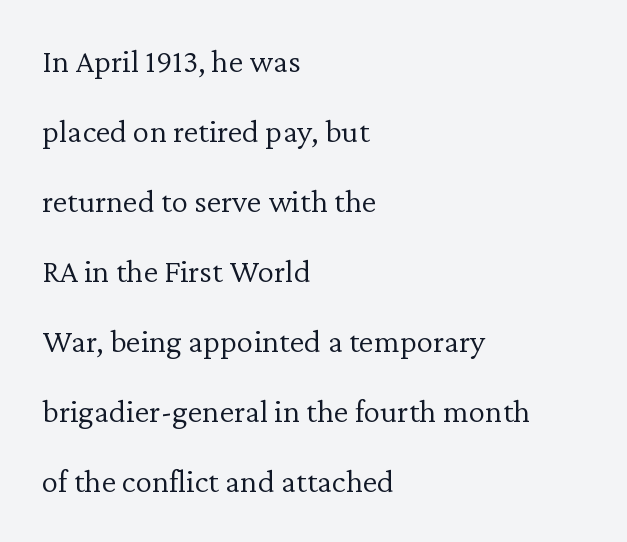
Q: Is the text bold? A: No.
Q: Is the text italic (slanted)? A: No, it is upright.
Q: Is the typeface a serif or a sans-serif typeface? A: Serif.
Q: Is the text underlined? A: No.
Q: How is the paragraph aligned? A: Left-aligned.
Q: Is the spacing between letters normal or unusually wide? A: Normal.
Q: Is the spacing between lines tight, normal or loose? A: Loose.
Q: Width (condensed, normal, or wide)? A: Normal.
Q: Stroke contrast? A: Low.
Q: x-height? A: Medium.
Q: Monospaced? A: No.
